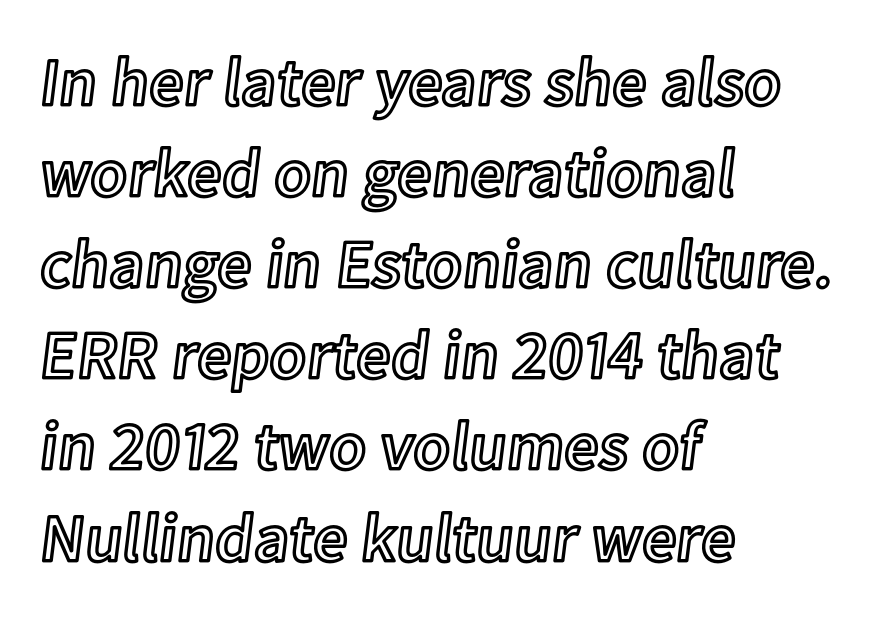
{"width": "normal", "x_height": "medium", "monospaced": "no", "underline": "no", "align": "left", "line_spacing": "normal", "line_spacing_ratio": 1.34, "letter_spacing": "normal", "letter_spacing_em": 0.0, "glyph_px": 68}
